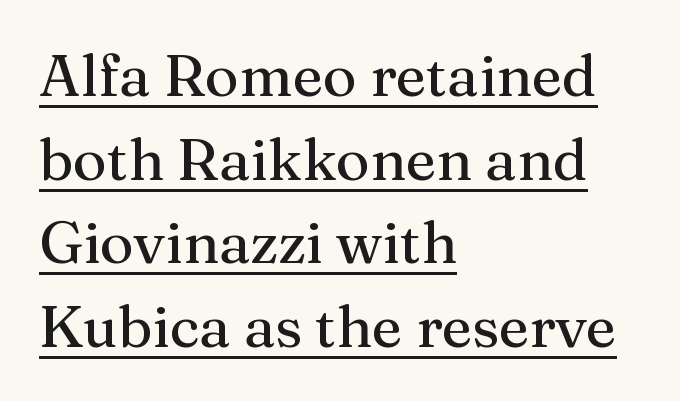
Q: Is the text italic (slanted)? A: No, it is upright.
Q: Is the typeface a serif or a sans-serif typeface? A: Serif.
Q: Is the text underlined? A: Yes.
Q: How is the paragraph aligned? A: Left-aligned.
Q: Is the spacing between letters normal or unusually wide? A: Normal.
Q: Is the spacing between lines tight, normal or loose? A: Normal.
Q: Width (condensed, normal, or wide)? A: Normal.
Q: Stroke contrast? A: Medium.
Q: x-height? A: Medium.
Q: Monospaced? A: No.
